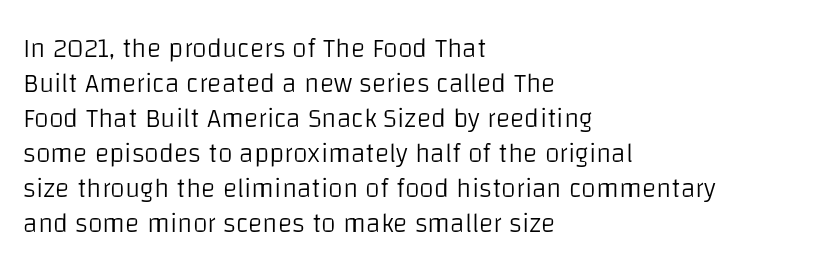
Q: Is the text bold? A: No.
Q: Is the text italic (slanted)? A: No, it is upright.
Q: Is the text underlined? A: No.
Q: How is the paragraph aligned? A: Left-aligned.
Q: Is the spacing between letters normal or unusually wide? A: Normal.
Q: Is the spacing between lines tight, normal or loose? A: Normal.
